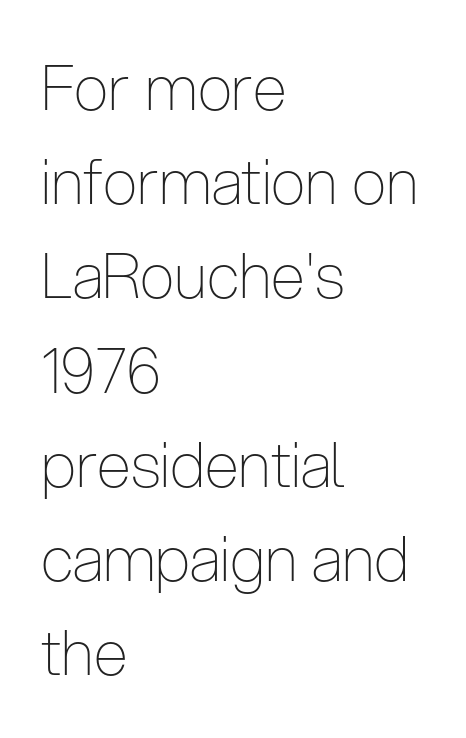
{"serif": "no", "italic": "no", "bold": "no", "weight": "thin", "width": "condensed", "stroke_contrast": "low", "x_height": "medium", "monospaced": "no", "underline": "no", "align": "left", "line_spacing": "normal", "line_spacing_ratio": 1.52, "letter_spacing": "normal", "letter_spacing_em": 0.0, "glyph_px": 62}
